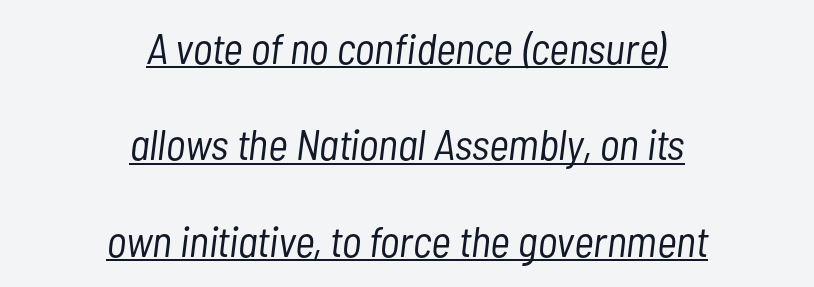
Q: Is the text bold? A: No.
Q: Is the text italic (slanted)? A: Yes, it leans right by about 7 degrees.
Q: Is the text underlined? A: Yes.
Q: How is the paragraph aligned? A: Centered.
Q: Is the spacing between letters normal or unusually wide? A: Normal.
Q: Is the spacing between lines tight, normal or loose? A: Loose.
Q: Width (condensed, normal, or wide)? A: Condensed.
Q: Stroke contrast? A: Low.
Q: x-height? A: Medium.
Q: Monospaced? A: No.
